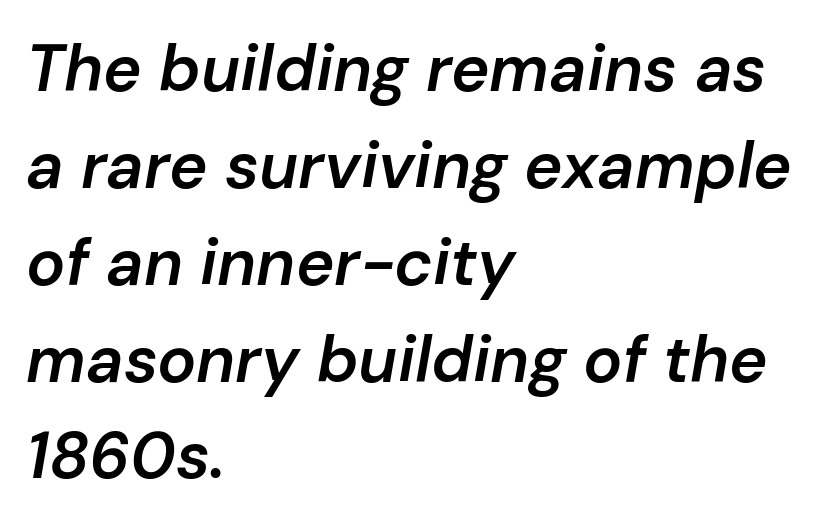
{"italic": "yes", "lean": "right", "slant_degrees": 10, "bold": "semi", "weight": "semibold", "width": "normal", "stroke_contrast": "low", "x_height": "medium", "monospaced": "no", "underline": "no", "align": "left", "line_spacing": "normal", "line_spacing_ratio": 1.49, "letter_spacing": "normal", "letter_spacing_em": 0.0, "glyph_px": 65}
